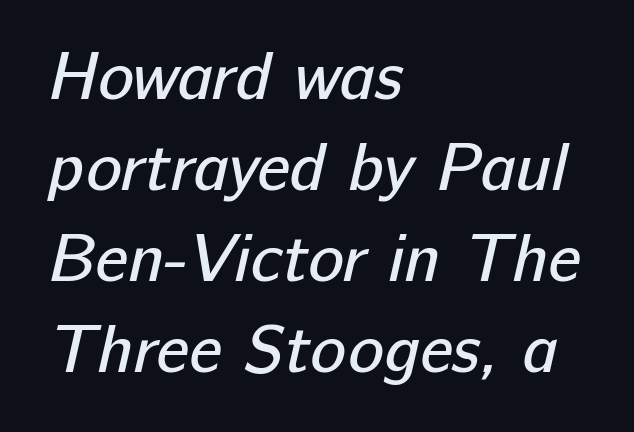
The image shows 67 px regular-weight sans-serif type; set left-aligned, normal line spacing (1.36x), normal letter spacing, not underlined; low stroke contrast and a medium x-height.
